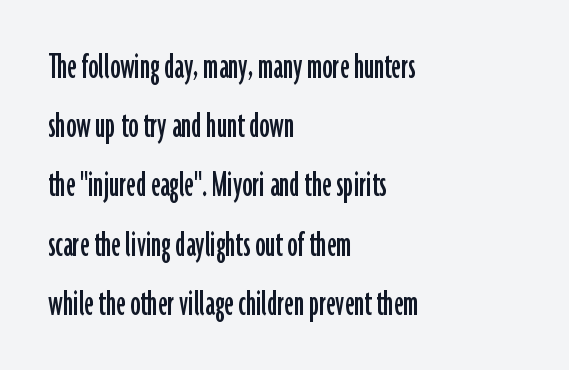
Successive baselines arrive at the customary interval. A sans-serif font was chosen for this passage. Compared with a centered layout, this one pins lines to the left instead. Do the letters lean? They stand straight. This sample has the flowing, uneven cadence of proportional lettering. How are the letters spaced? Ordinarily, with no added tracking.
